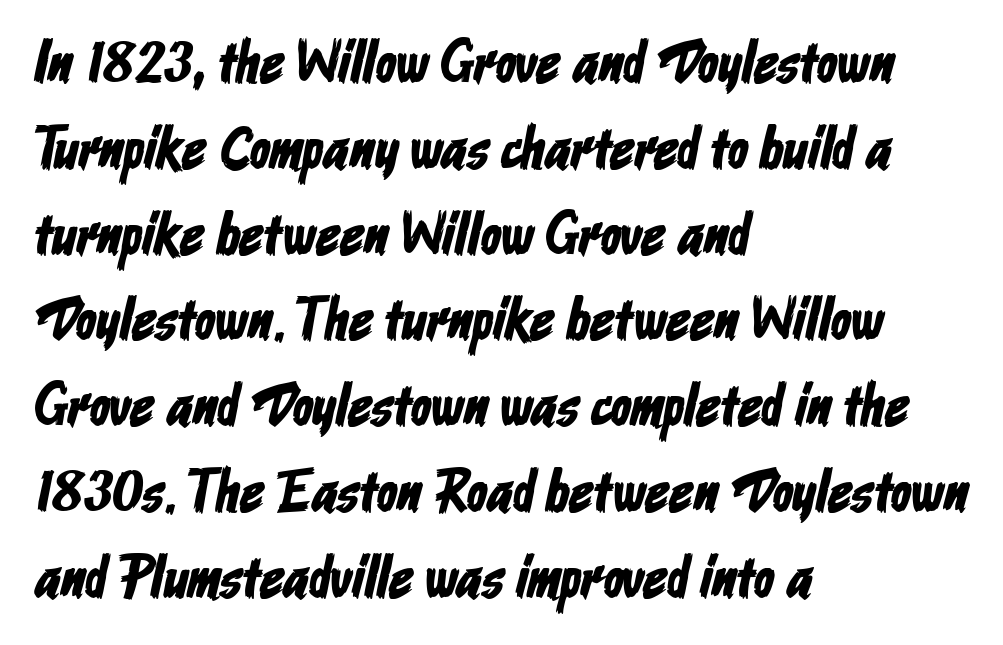
The image shows 60 px condensed sans-serif type; set left-aligned, normal line spacing (1.43x), normal letter spacing, not underlined; low stroke contrast and a medium x-height.
